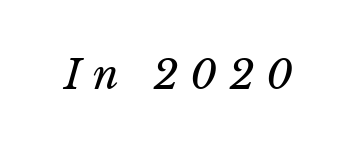
The image shows 41 px regular-weight type, italic (leaning right); set unusually wide letter spacing (+0.28 em), not underlined; low stroke contrast and a medium x-height.
